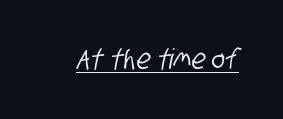
Spacing between characters is what you'd get straight out of the box. The rendering uses natural spacing where letterforms have individual widths. Underlined type. This is sans-serif lettering, the kind often seen on screens and signage.
